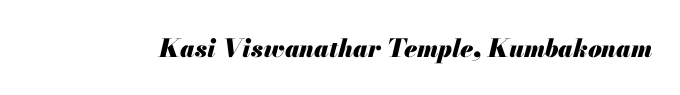
The image shows 25 px bold type, italic (leaning right); set normal letter spacing, not underlined.
